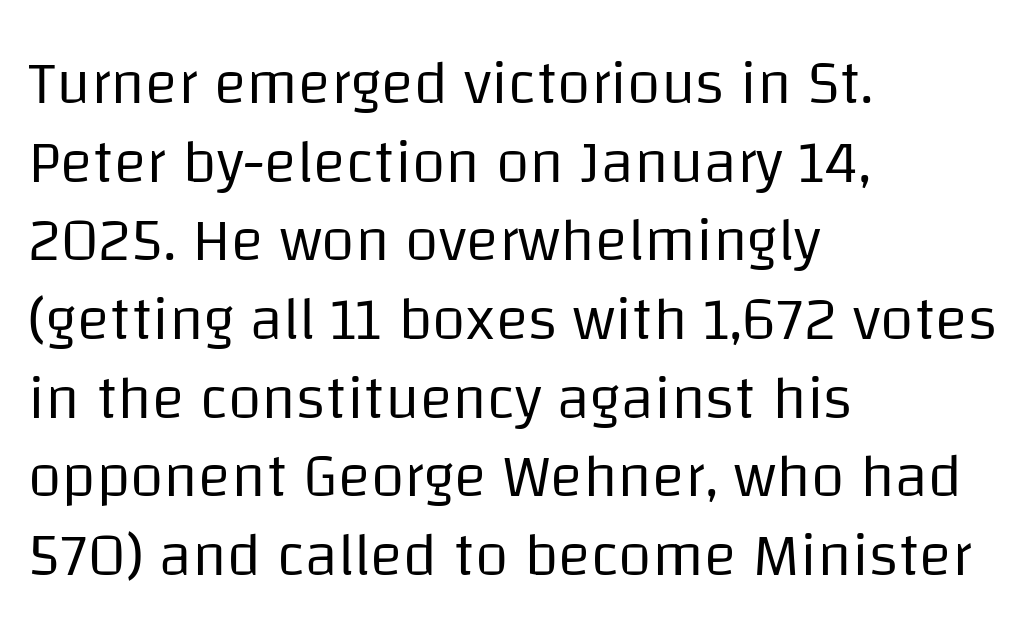
{"serif": "no", "italic": "no", "bold": "no", "weight": "regular", "width": "normal", "stroke_contrast": "low", "x_height": "large", "monospaced": "no", "underline": "no", "align": "left", "line_spacing": "normal", "line_spacing_ratio": 1.29, "letter_spacing": "normal", "letter_spacing_em": 0.0, "glyph_px": 61}
